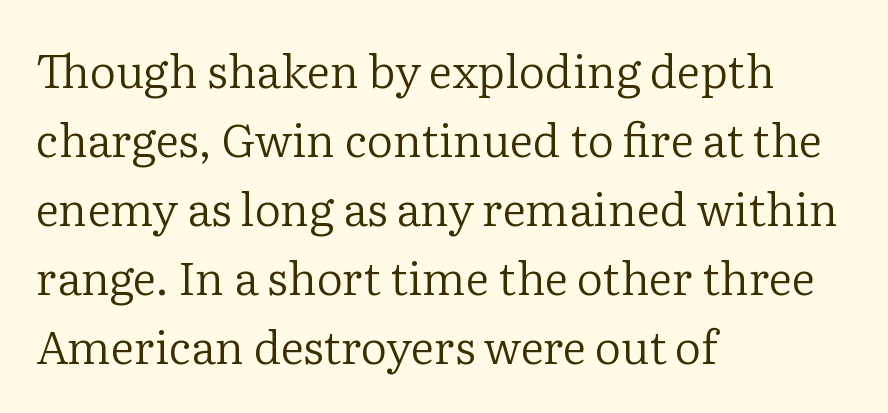
{"serif": "yes", "italic": "no", "bold": "no", "weight": "regular", "width": "normal", "stroke_contrast": "low", "x_height": "medium", "monospaced": "no", "underline": "no", "align": "left", "line_spacing": "normal", "line_spacing_ratio": 1.5, "letter_spacing": "normal", "letter_spacing_em": 0.0, "glyph_px": 46}
